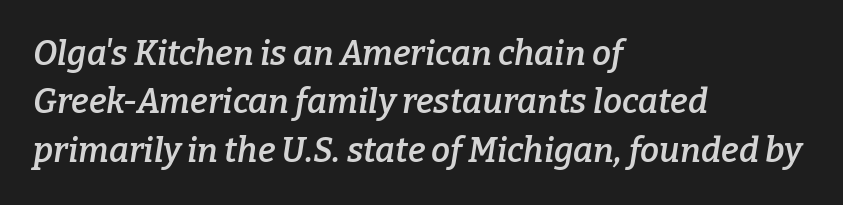
{"serif": "yes", "italic": "yes", "lean": "right", "slant_degrees": 9, "bold": "semi", "weight": "semibold", "width": "normal", "stroke_contrast": "low", "x_height": "medium", "monospaced": "no", "underline": "no", "align": "left", "line_spacing": "normal", "line_spacing_ratio": 1.42, "letter_spacing": "normal", "letter_spacing_em": 0.0, "glyph_px": 34}
